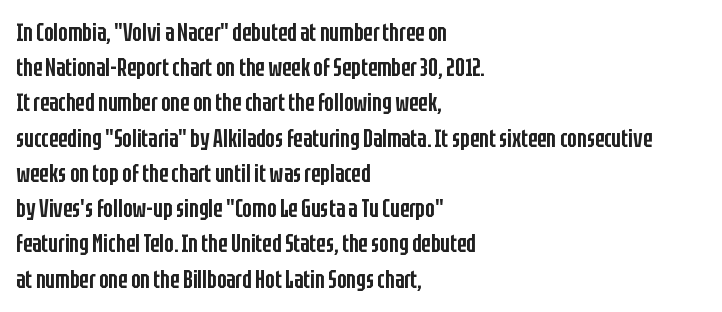
Q: Is the text bold? A: Semi-bold.
Q: Is the text italic (slanted)? A: No, it is upright.
Q: Is the text underlined? A: No.
Q: How is the paragraph aligned? A: Left-aligned.
Q: Is the spacing between letters normal or unusually wide? A: Normal.
Q: Is the spacing between lines tight, normal or loose? A: Normal.
